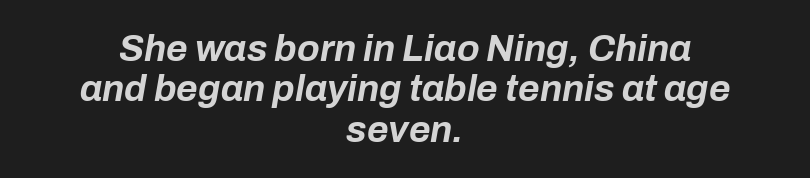
Inter-character spacing is left at the font's built-in metrics. Reading down the column, the eye jumps only a short way to each next line. If you drew a line through each stem, it would be angled. Heavy, bold letterforms.
